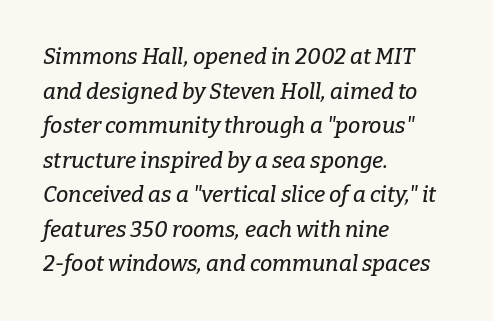
The image shows 22 px text type, italic (leaning right); set left-aligned, normal line spacing (1.57x), normal letter spacing, not underlined.
